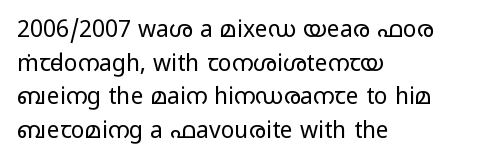
Q: Is the text bold? A: No.
Q: Is the text italic (slanted)? A: No, it is upright.
Q: Is the text underlined? A: No.
Q: How is the paragraph aligned? A: Left-aligned.
Q: Is the spacing between letters normal or unusually wide? A: Normal.
Q: Is the spacing between lines tight, normal or loose? A: Normal.
